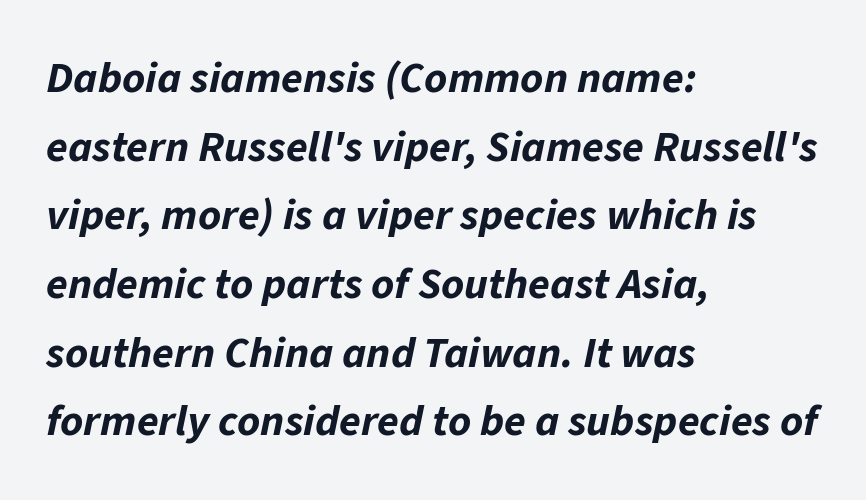
The image shows 44 px bold type, italic (leaning right); set left-aligned, normal line spacing (1.56x), normal letter spacing, not underlined; low stroke contrast and a medium x-height.
